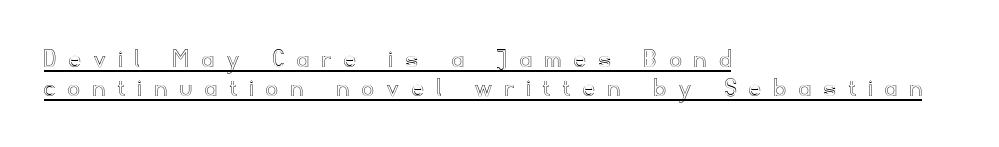
{"italic": "no", "width": "normal", "x_height": "small", "monospaced": "no", "underline": "yes", "align": "left", "line_spacing": "tight", "line_spacing_ratio": 1.03, "letter_spacing": "wide", "letter_spacing_em": 0.48, "glyph_px": 28}
